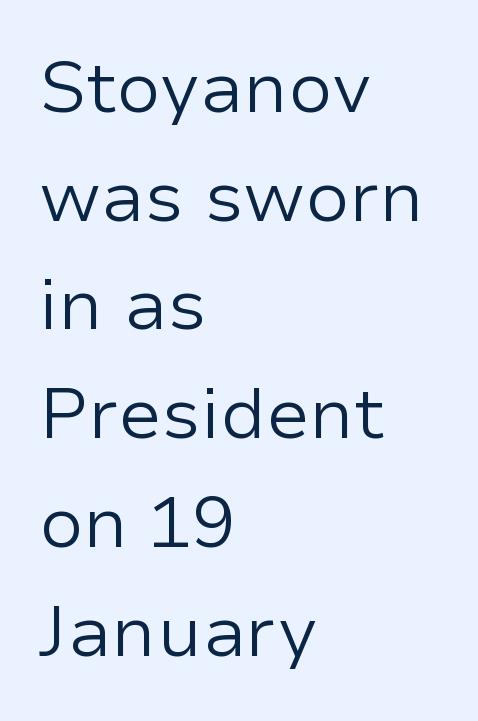
Students, note that the glyphs here touch the page at normal intervals. Stems here are at most as thick as an everyday book face. Character widths vary here, with narrow letters taking less room than wide ones. Rule under the text: the space is simply empty. Rows of type keep a routine distance in the vertical direction. Notice how the stems are strictly vertical — no italics here.
